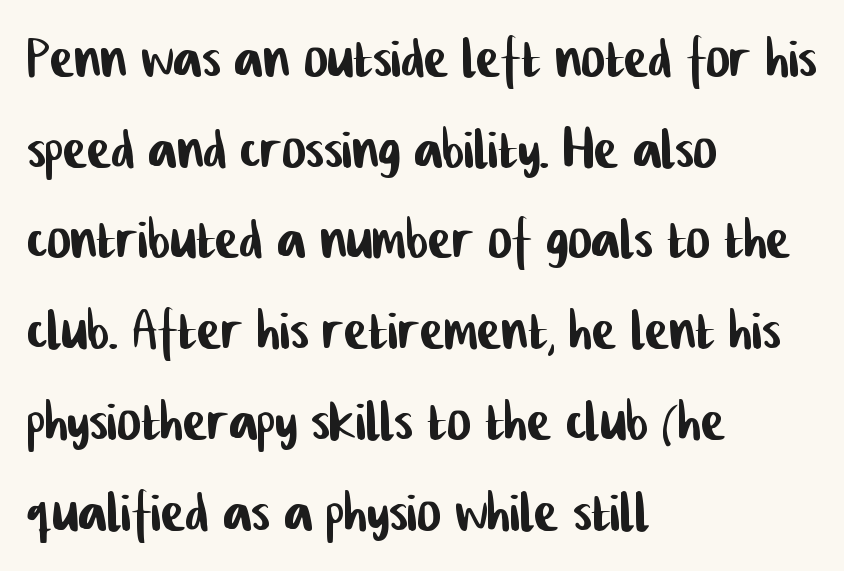
{"serif": "no", "width": "condensed", "stroke_contrast": "low", "x_height": "medium", "monospaced": "no", "underline": "no", "align": "left", "line_spacing": "normal", "line_spacing_ratio": 1.26, "letter_spacing": "normal", "letter_spacing_em": 0.0, "glyph_px": 72}
